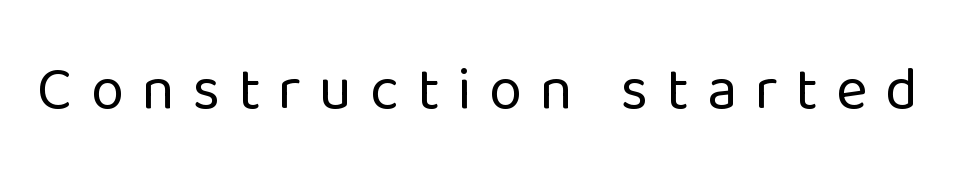
Q: Is the text bold? A: No.
Q: Is the text italic (slanted)? A: No, it is upright.
Q: Is the typeface a serif or a sans-serif typeface? A: Sans-serif.
Q: Is the text underlined? A: No.
Q: Is the spacing between letters normal or unusually wide? A: Unusually wide.
Q: Width (condensed, normal, or wide)? A: Normal.
Q: Stroke contrast? A: Low.
Q: x-height? A: Medium.
Q: Monospaced? A: No.
